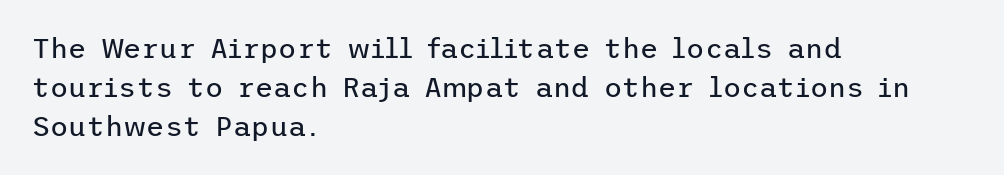
Decoration check: the copy has no underline. Rendered with straight, roman letterforms. The passage is arranged the way most books set body copy — flush left. Note: no serifs on the glyphs. Stems here are at most as thick as an everyday book face.
